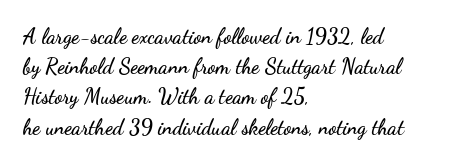
{"underline": "no", "align": "left", "line_spacing": "normal", "line_spacing_ratio": 1.44, "letter_spacing": "normal", "letter_spacing_em": 0.0, "glyph_px": 21}
